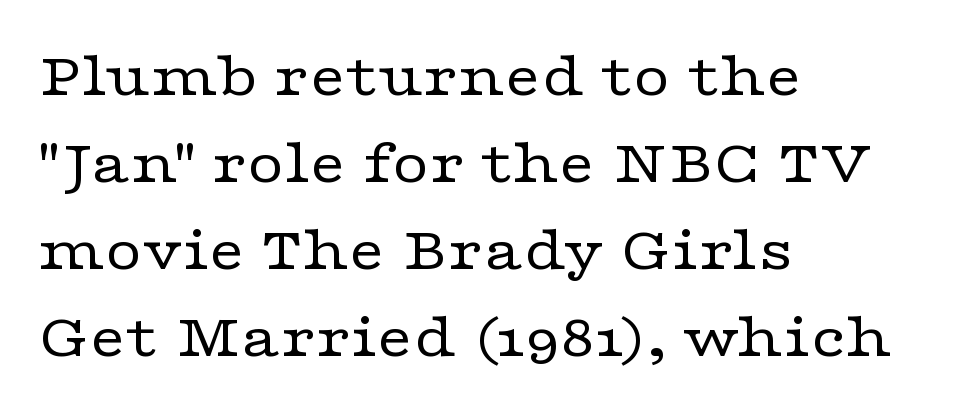
{"serif": "yes", "italic": "no", "bold": "no", "weight": "regular", "width": "wide", "stroke_contrast": "low", "x_height": "medium", "monospaced": "no", "underline": "no", "align": "left", "line_spacing": "normal", "line_spacing_ratio": 1.36, "letter_spacing": "normal", "letter_spacing_em": 0.0, "glyph_px": 64}
